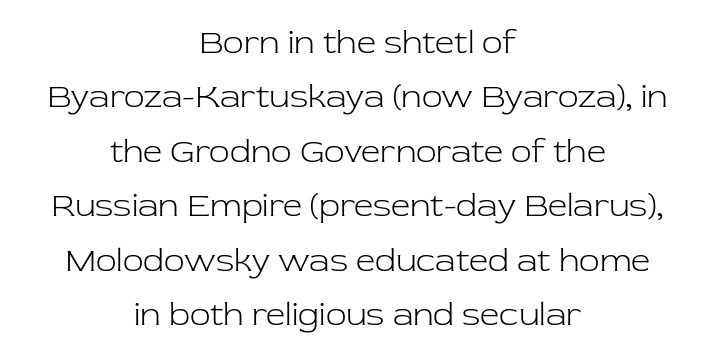
Letter spacing: default. The setting favours the middle, as headings and verse often do. The type family on display is of the serif kind. Stem width sits at or under what a default text font uses. Type without underlining. This is roman type, the default non-slanted kind.
